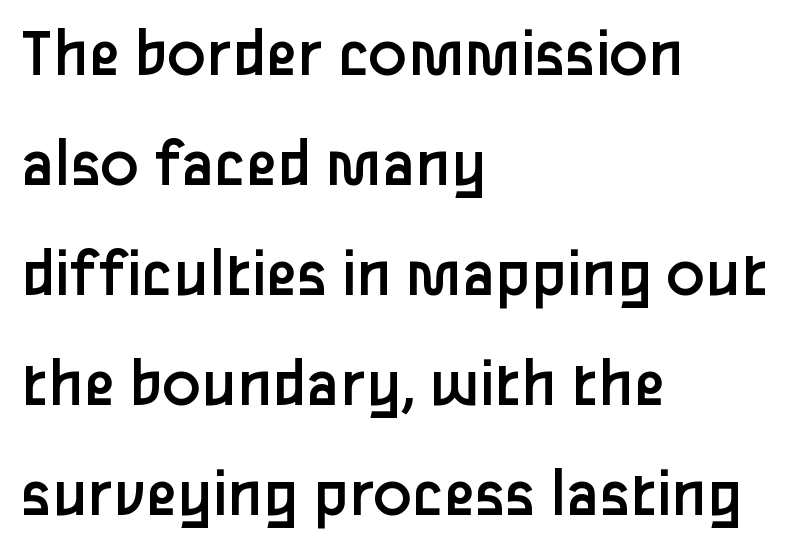
{"serif": "no", "italic": "no", "bold": "no", "weight": "regular", "width": "normal", "stroke_contrast": "low", "x_height": "medium", "monospaced": "no", "underline": "no", "align": "left", "line_spacing": "normal", "line_spacing_ratio": 1.55, "letter_spacing": "normal", "letter_spacing_em": 0.0, "glyph_px": 71}
